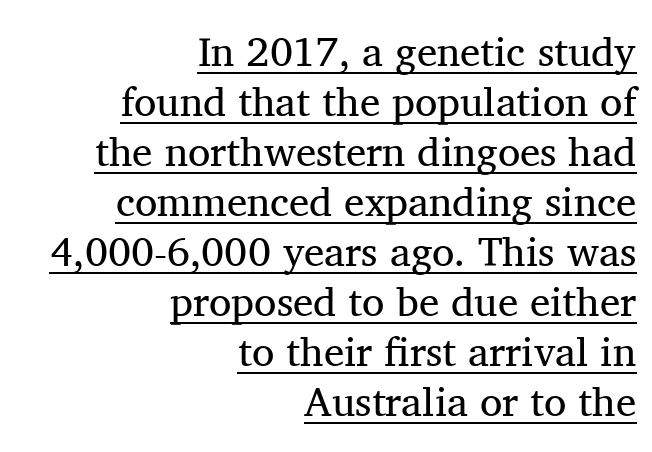
The image shows 41 px regular-weight serif type, upright; set right-aligned, line spacing 1.22x, normal letter spacing, underlined; medium stroke contrast and a medium x-height.
